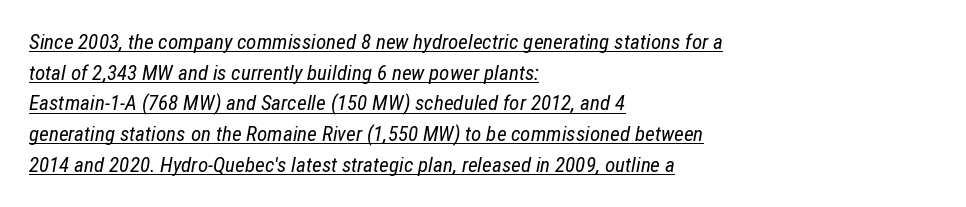
Q: Is the text bold? A: No.
Q: Is the text italic (slanted)? A: Yes, it leans right by about 12 degrees.
Q: Is the text underlined? A: Yes.
Q: How is the paragraph aligned? A: Left-aligned.
Q: Is the spacing between letters normal or unusually wide? A: Normal.
Q: Is the spacing between lines tight, normal or loose? A: Normal.
